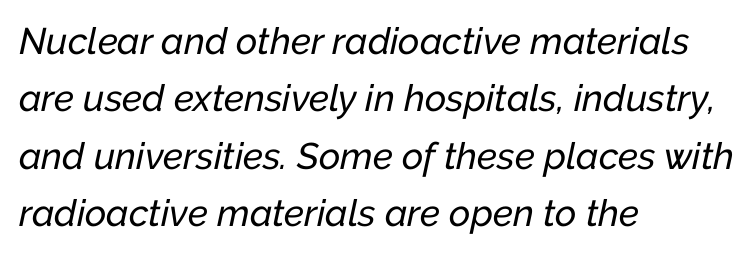
{"italic": "yes", "lean": "right", "slant_degrees": 12, "width": "normal", "stroke_contrast": "low", "x_height": "medium", "monospaced": "no", "underline": "no", "align": "left", "line_spacing": "normal", "line_spacing_ratio": 1.55, "letter_spacing": "normal", "letter_spacing_em": 0.0, "glyph_px": 37}
